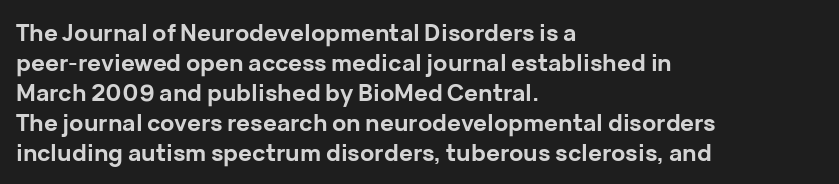
The image shows 23 px bold type, upright; set left-aligned, normal line spacing (1.3x), normal letter spacing, not underlined.
